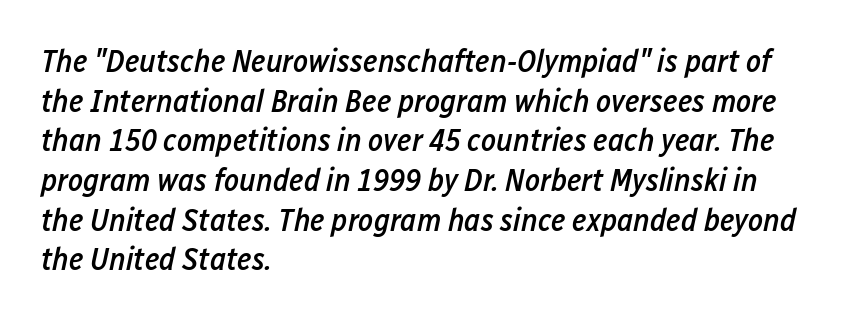
The image shows 32 px semibold, condensed type, italic (leaning right); set left-aligned, line spacing 1.24x, normal letter spacing, not underlined; low stroke contrast and a medium x-height.
